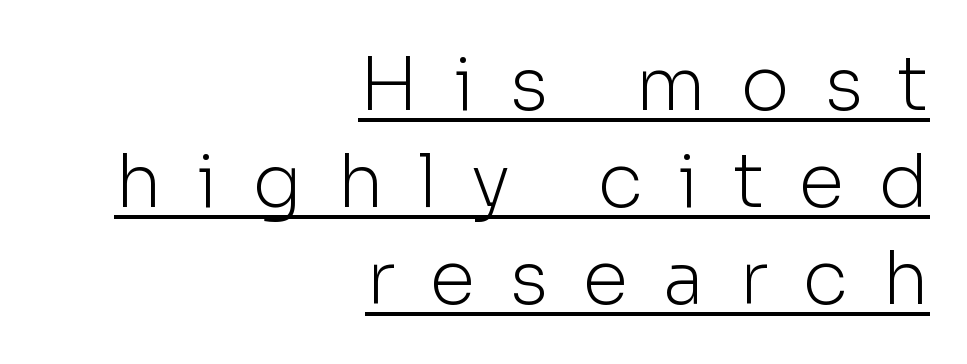
The image shows 74 px light sans-serif type, upright; set right-aligned, normal line spacing (1.31x), unusually wide letter spacing (+0.47 em), underlined; low stroke contrast and a medium x-height.
